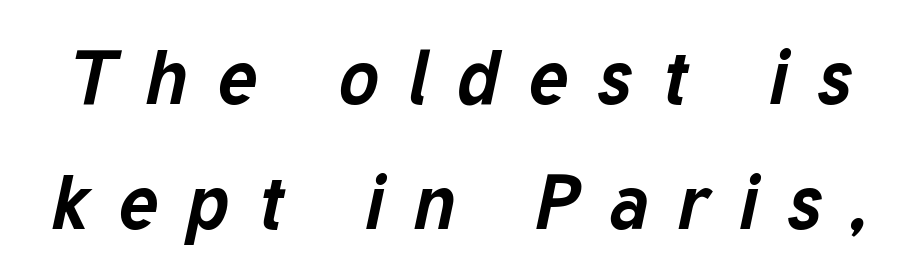
The image shows 76 px bold type, italic (leaning right); set normal line spacing (1.64x), unusually wide letter spacing (+0.38 em), not underlined; low stroke contrast and a medium x-height.
